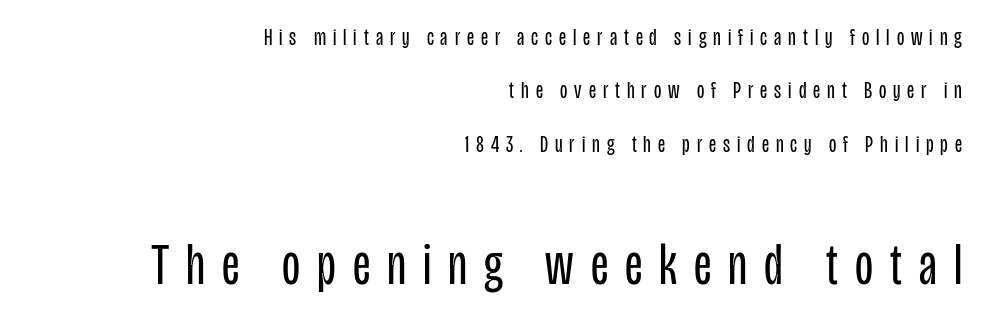
Short and long lines alike share a common ending point at right. Size contrast runs from small at the top to large at the bottom. The face used here is a sans, in the tradition of grotesques and geometrics. These lines are rendered in a variable-pitch font.
